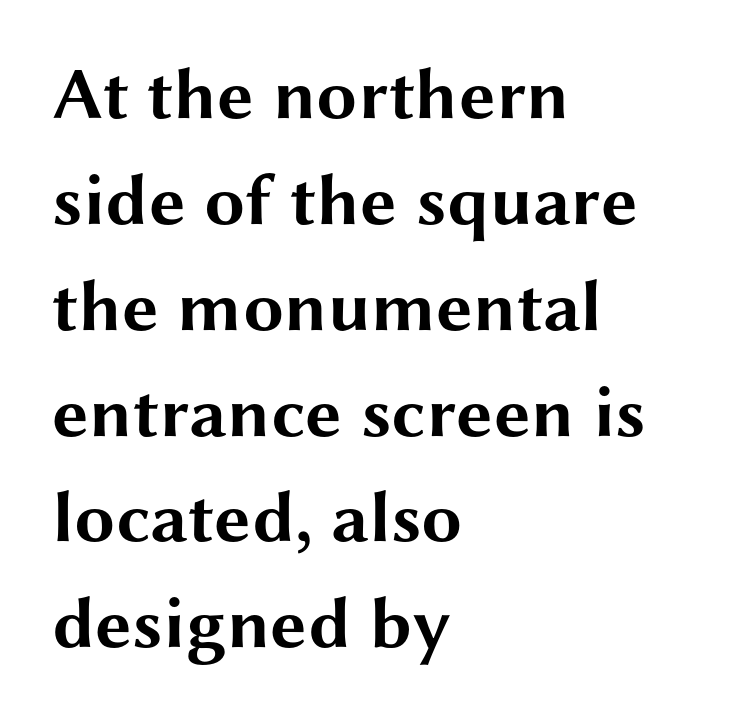
What weight is shown? A full bold with thick strokes. Does the lettering tilt? It doesn't — this is upright. The designer went with a sans here, leaving each stem footless. Each line starts at the same left margin while the right side varies. No extra tracking has been applied to these lines.
